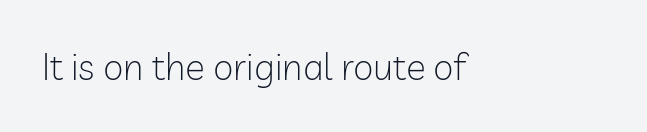
{"serif": "no", "italic": "no", "bold": "no", "weight": "light", "width": "normal", "stroke_contrast": "low", "x_height": "medium", "monospaced": "no", "underline": "no", "letter_spacing": "normal", "letter_spacing_em": 0.0, "glyph_px": 37}
